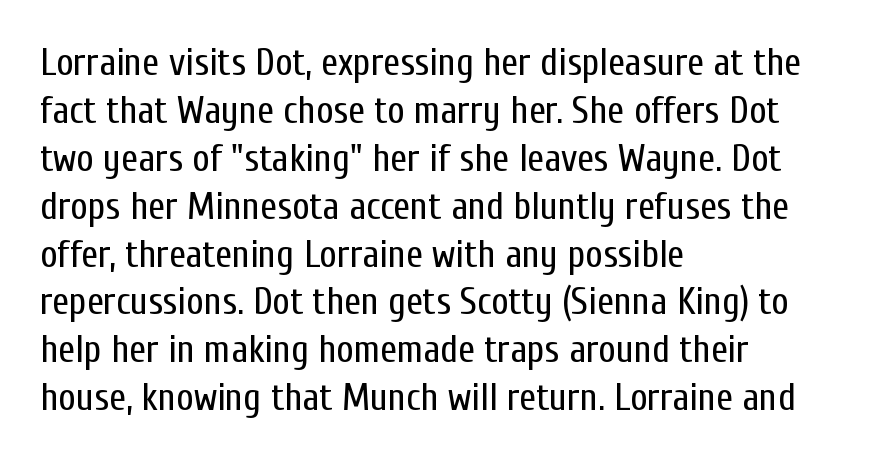
The image shows 38 px regular-weight, condensed sans-serif type, upright; set left-aligned, normal line spacing (1.26x), normal letter spacing, not underlined; low stroke contrast and a medium x-height.
